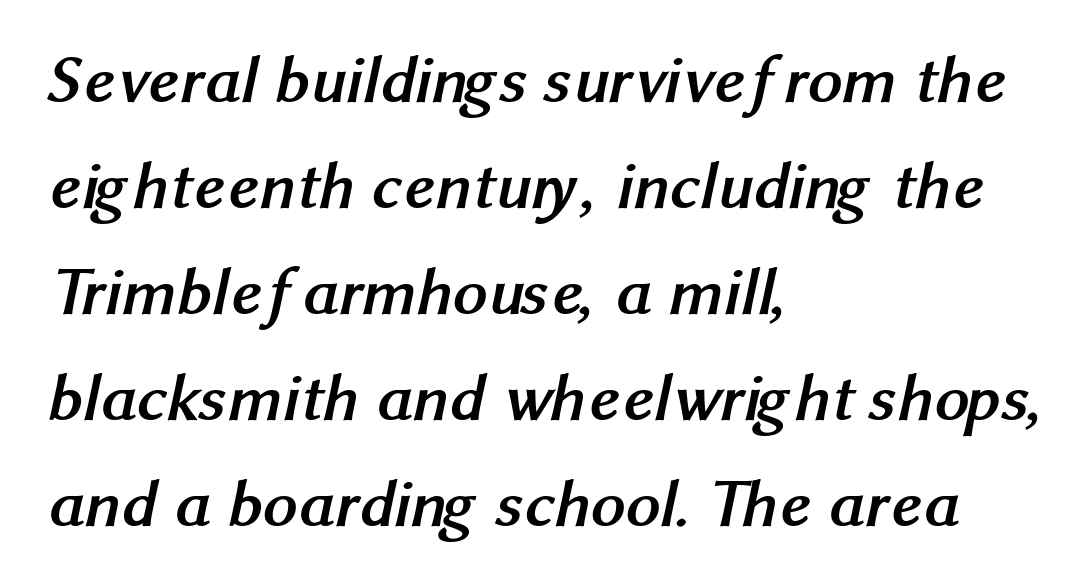
The image shows 68 px semibold sans-serif type; set left-aligned, normal line spacing (1.56x), normal letter spacing, not underlined; medium stroke contrast and a medium x-height.
